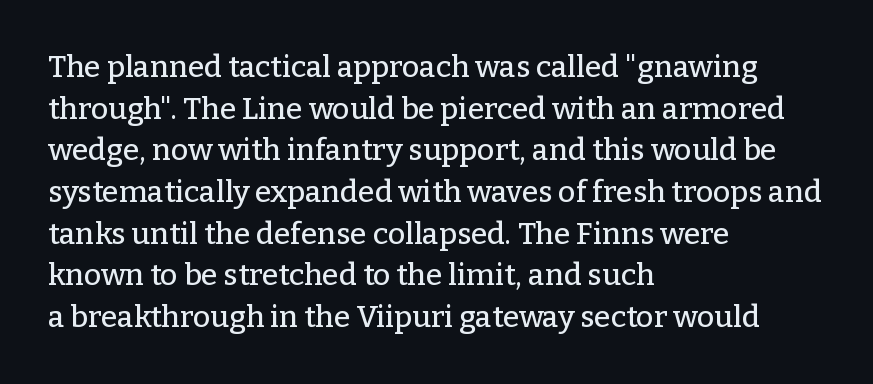
The leading is moderate, giving the passage an even texture. Ordinary non-slanted type is in use. Has an underline been added? It has not. Left-aligned paragraph, ragged on the right.
